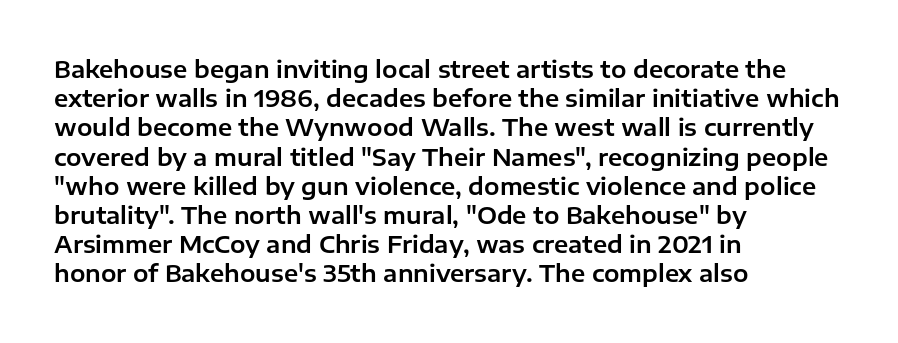
Q: Is the text italic (slanted)? A: No, it is upright.
Q: Is the text underlined? A: No.
Q: How is the paragraph aligned? A: Left-aligned.
Q: Is the spacing between letters normal or unusually wide? A: Normal.
Q: Is the spacing between lines tight, normal or loose? A: Normal.
